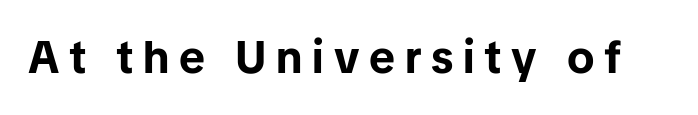
The image shows 45 px bold sans-serif type, upright; set unusually wide letter spacing (+0.22 em), not underlined; low stroke contrast and a medium x-height.
